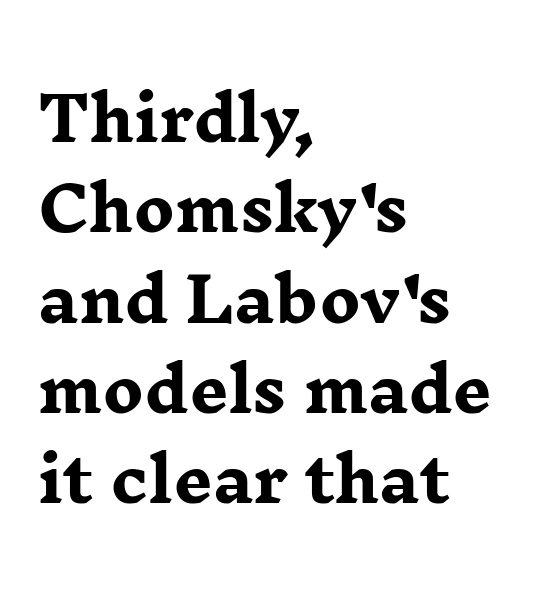
Q: Is the text bold? A: Yes.
Q: Is the text italic (slanted)? A: No, it is upright.
Q: Is the typeface a serif or a sans-serif typeface? A: Serif.
Q: Is the text underlined? A: No.
Q: How is the paragraph aligned? A: Left-aligned.
Q: Is the spacing between letters normal or unusually wide? A: Normal.
Q: Is the spacing between lines tight, normal or loose? A: Normal.
Q: Width (condensed, normal, or wide)? A: Wide.
Q: Stroke contrast? A: Low.
Q: x-height? A: Medium.
Q: Monospaced? A: No.
